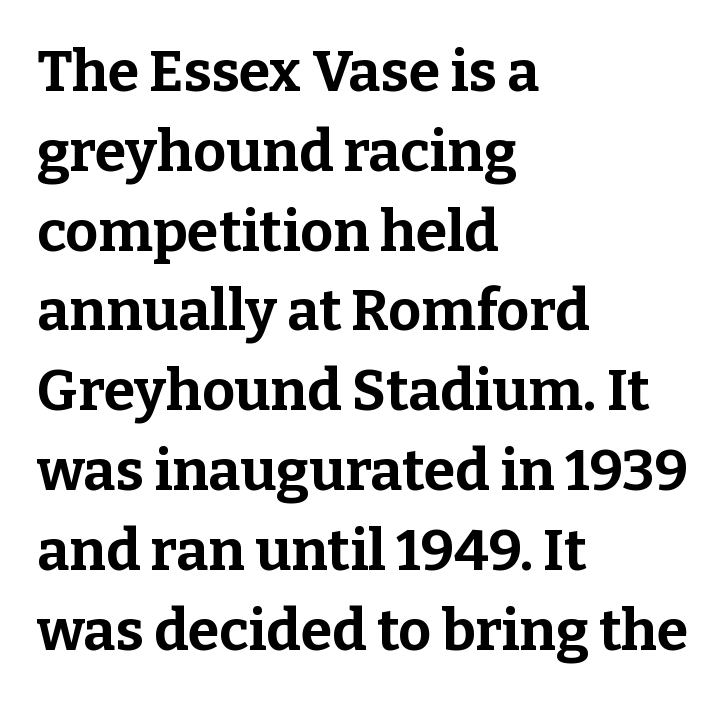
Regular leading. These lines are composed in type with serifs. These lines carry a lot of weight — the face is fully bold. The compositor pushed each line to the left boundary. Only glyphs here, with clear space below each row. Style check: upright.
